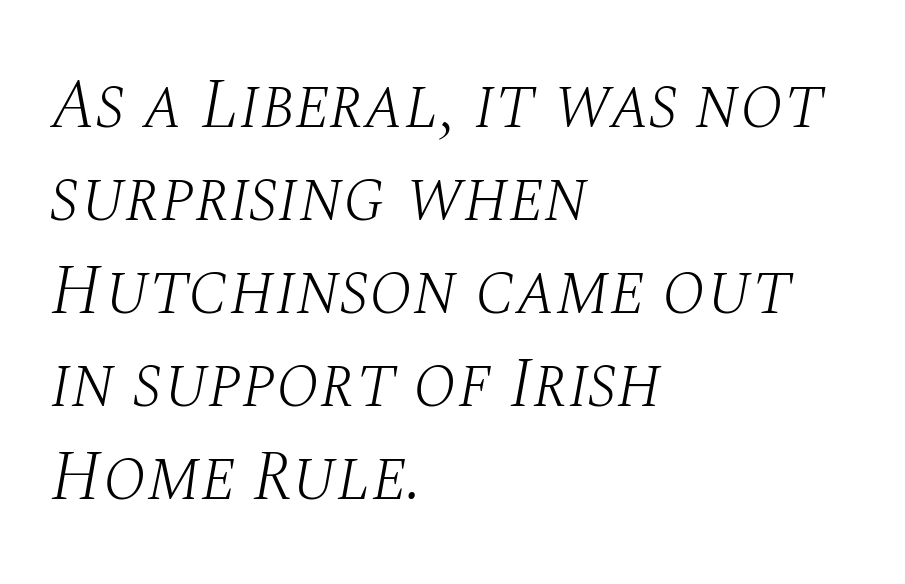
{"serif": "yes", "italic": "yes", "lean": "right", "slant_degrees": 10, "bold": "no", "weight": "light", "width": "normal", "stroke_contrast": "medium", "x_height": "large", "monospaced": "no", "underline": "no", "align": "left", "line_spacing": "normal", "line_spacing_ratio": 1.31, "letter_spacing": "normal", "letter_spacing_em": 0.0, "glyph_px": 71}
